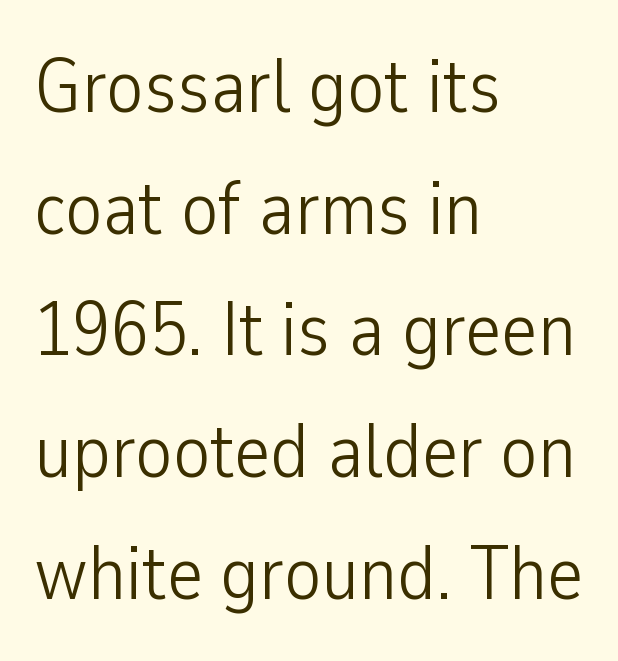
{"serif": "no", "italic": "no", "bold": "no", "weight": "light", "width": "condensed", "stroke_contrast": "low", "x_height": "medium", "monospaced": "no", "underline": "no", "align": "left", "line_spacing": "normal", "line_spacing_ratio": 1.58, "letter_spacing": "normal", "letter_spacing_em": 0.0, "glyph_px": 77}
